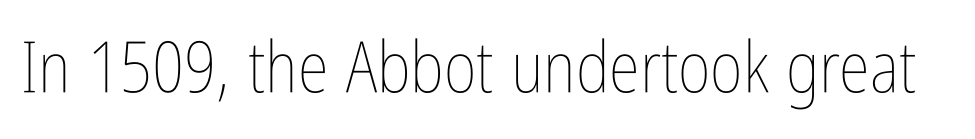
Q: Is the text bold? A: No.
Q: Is the text italic (slanted)? A: No, it is upright.
Q: Is the text underlined? A: No.
Q: Is the spacing between letters normal or unusually wide? A: Normal.
Q: Width (condensed, normal, or wide)? A: Condensed.
Q: Stroke contrast? A: Low.
Q: x-height? A: Medium.
Q: Monospaced? A: No.
